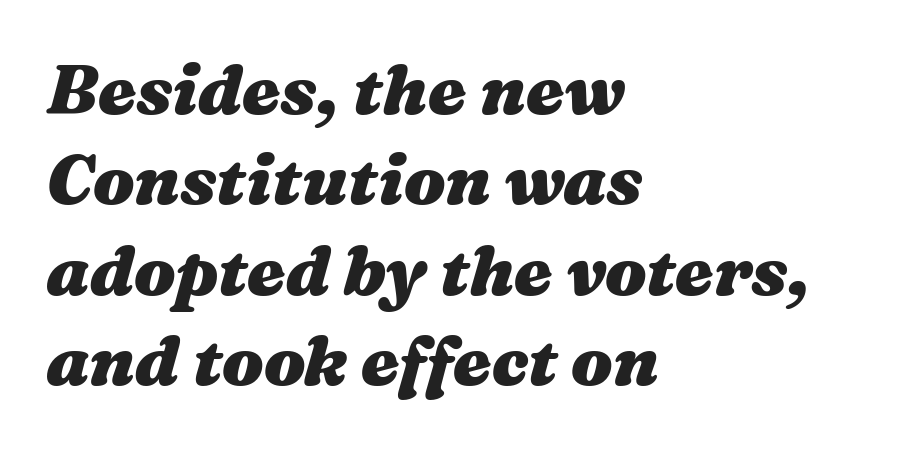
Rows of type keep a routine distance in the vertical direction. The strip under each line holds only bare page. Do the characters align in a grid? No, the font is proportional. I'd describe the lettering as bold — thick and assertive.
